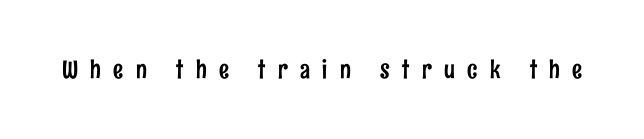
Q: Is the text italic (slanted)? A: No, it is upright.
Q: Is the text underlined? A: No.
Q: Is the spacing between letters normal or unusually wide? A: Unusually wide.
